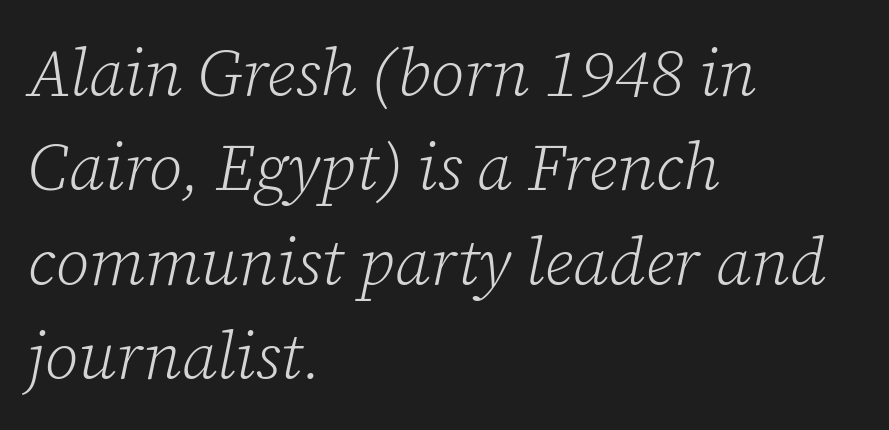
{"serif": "yes", "italic": "yes", "lean": "right", "slant_degrees": 12, "bold": "no", "weight": "light", "width": "normal", "stroke_contrast": "low", "x_height": "medium", "monospaced": "no", "underline": "no", "align": "left", "line_spacing": "normal", "line_spacing_ratio": 1.43, "letter_spacing": "normal", "letter_spacing_em": 0.0, "glyph_px": 66}
